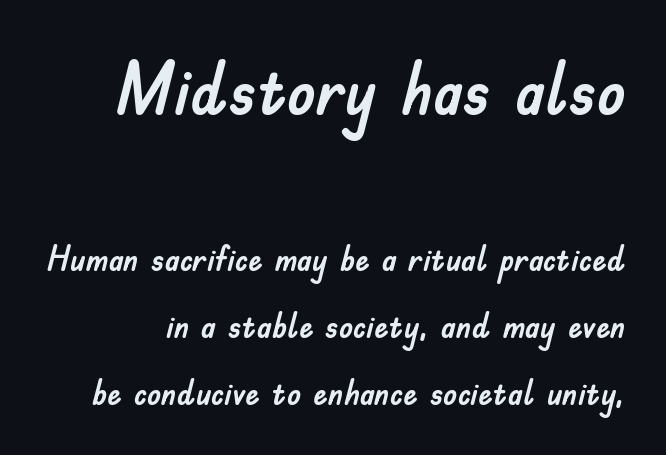
Q: Is the text italic (slanted)? A: Yes.
Q: Is the typeface a serif or a sans-serif typeface? A: Sans-serif.
Q: Is the text underlined? A: No.
Q: Is the spacing between letters normal or unusually wide? A: Normal.
Q: Which block of text is set in a larger size, the first (top) or the second (bottom)? A: The first (top) one.
Q: Width (condensed, normal, or wide)? A: Normal.
Q: Stroke contrast? A: Low.
Q: x-height? A: Small.
Q: Monospaced? A: No.
